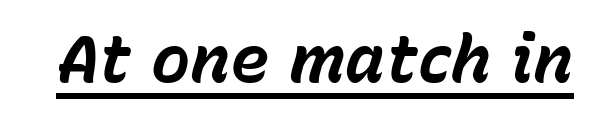
Like a heading marked for emphasis, these lines bear an underscore. These lines are rendered in a variable-pitch font. On the weight axis this lands at bold, roughly 700. The letters are slanted; this is an italic face. Letter spacing: default.
